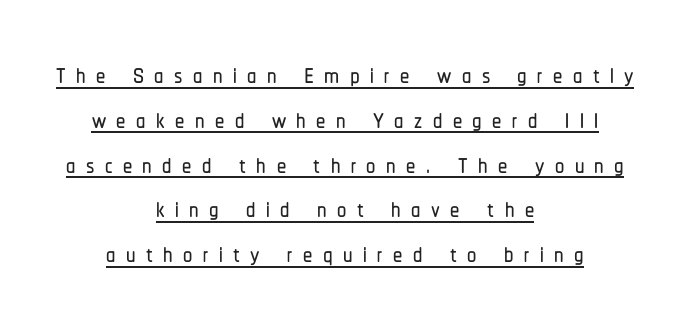
You can see a thin bar hugging the bottom of the glyphs. The type is letterspaced generously, with wide tracking. Layout note: lines centered. Serifs: no, the terminals of the letterforms are clean.
